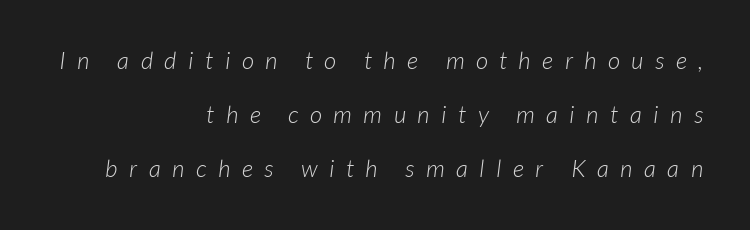
Q: Is the text bold? A: No.
Q: Is the text underlined? A: No.
Q: How is the paragraph aligned? A: Right-aligned.
Q: Is the spacing between letters normal or unusually wide? A: Unusually wide.
Q: Is the spacing between lines tight, normal or loose? A: Loose.
